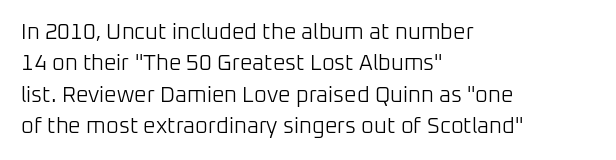
Q: Is the text bold? A: No.
Q: Is the text italic (slanted)? A: No, it is upright.
Q: Is the text underlined? A: No.
Q: How is the paragraph aligned? A: Left-aligned.
Q: Is the spacing between letters normal or unusually wide? A: Normal.
Q: Is the spacing between lines tight, normal or loose? A: Normal.
